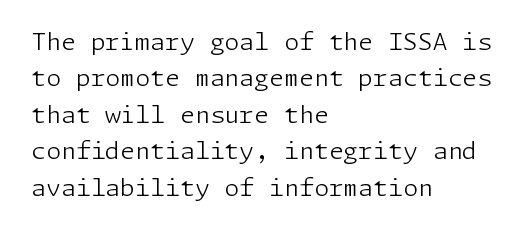
Q: Is the text bold? A: No.
Q: Is the text italic (slanted)? A: No, it is upright.
Q: Is the text underlined? A: No.
Q: How is the paragraph aligned? A: Left-aligned.
Q: Is the spacing between letters normal or unusually wide? A: Normal.
Q: Is the spacing between lines tight, normal or loose? A: Normal.
